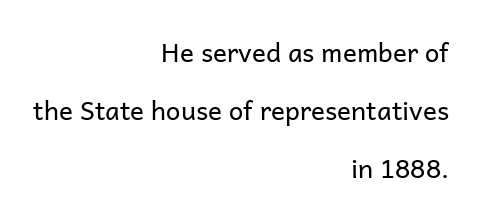
{"italic": "no", "bold": "no", "underline": "no", "align": "right", "line_spacing": "loose", "line_spacing_ratio": 2.24, "letter_spacing": "normal", "letter_spacing_em": 0.0, "glyph_px": 26}
